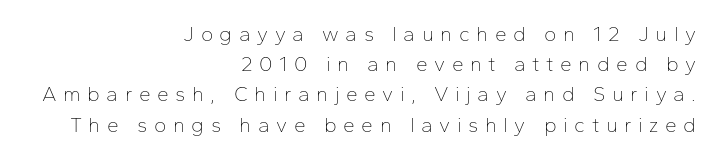
Reading down the column, the eye jumps a familiar distance to each next line. A typesetter would mark this as roman, not italic. Letter spacing: wide. The passage shown is not bold in any degree. Each line ends at the same right margin while the left side varies. Bare-footed words on every line.
